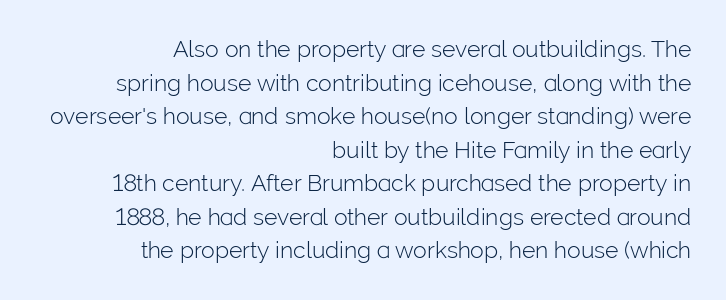
The image shows 23 px text type, upright; set right-aligned, normal line spacing (1.46x), normal letter spacing, not underlined.
